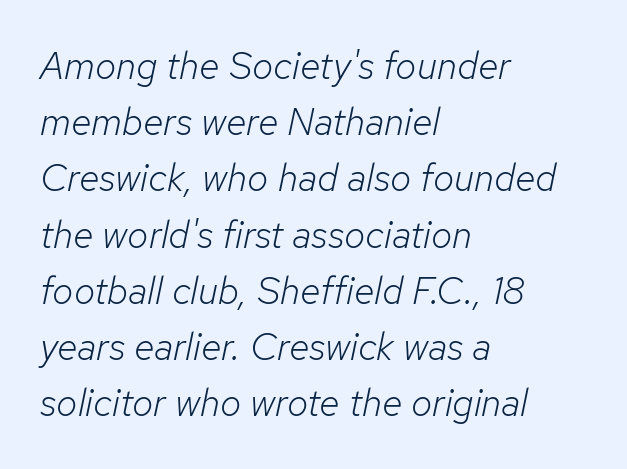
The image shows 38 px light type, italic (leaning right); set left-aligned, normal line spacing (1.48x), normal letter spacing, not underlined; low stroke contrast and a medium x-height.
